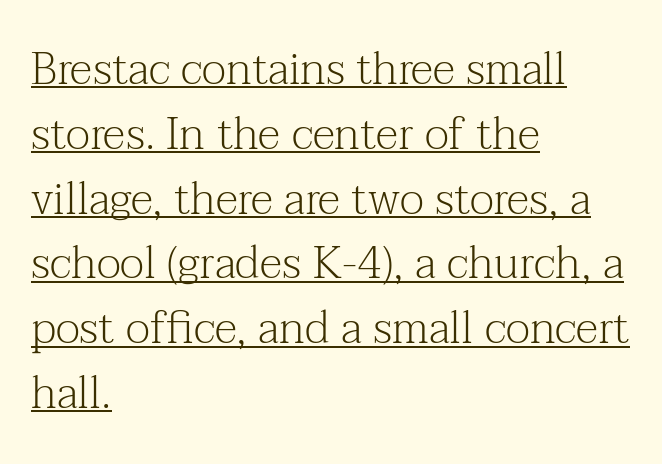
Glance below the letters and you will spot a drawn line. Observe the ordinary spacing: letters are neighbours, not strangers. Varying glyph widths throughout — classic text-font behaviour. The block of text has a typical density, with ordinary space between rows. Serifs: yes, visible at the terminals of the letterforms. Left-aligned paragraph, ragged on the right.
